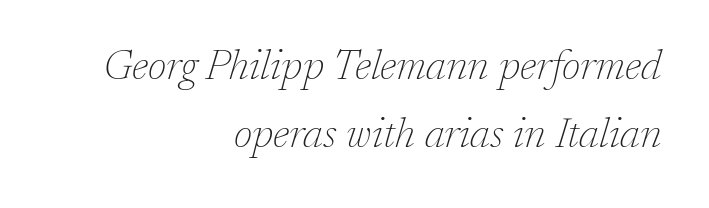
Q: Is the text bold? A: No.
Q: Is the text italic (slanted)? A: Yes, it leans right by about 17 degrees.
Q: Is the typeface a serif or a sans-serif typeface? A: Serif.
Q: Is the text underlined? A: No.
Q: How is the paragraph aligned? A: Right-aligned.
Q: Is the spacing between letters normal or unusually wide? A: Normal.
Q: Is the spacing between lines tight, normal or loose? A: Normal.
Q: Width (condensed, normal, or wide)? A: Normal.
Q: Stroke contrast? A: Low.
Q: x-height? A: Medium.
Q: Monospaced? A: No.
